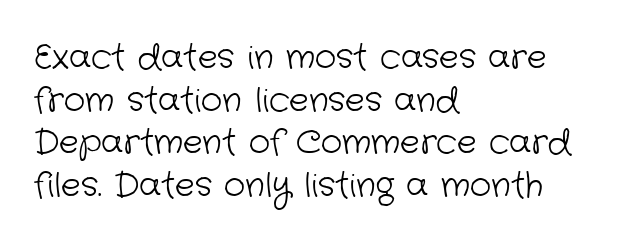
{"serif": "no", "bold": "no", "weight": "light", "width": "normal", "stroke_contrast": "low", "x_height": "medium", "monospaced": "no", "underline": "no", "align": "left", "line_spacing": "normal", "line_spacing_ratio": 1.29, "letter_spacing": "normal", "letter_spacing_em": 0.0, "glyph_px": 33}
